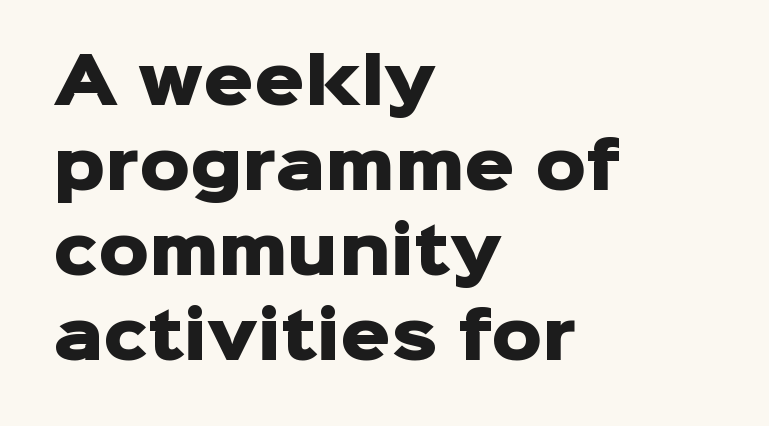
Has an underline been added? It has not. Is the letter spacing exaggerated? No — it looks like the ordinary default. Notice how thick the strokes are: this is what a full bold looks like. Proportional: the letters do not fall into vertical columns. A roman cut, with each character standing at attention.
